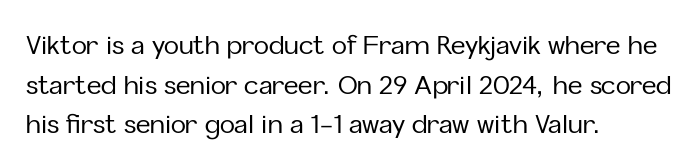
Words appear dense and cohesive because spacing is normal. Italic? Not at all — the glyphs are vertical. Horizontally, the lines are justified to the leading edge only. Leading matches the norm, producing a regular column. Each row of text sits above clean, open space.
